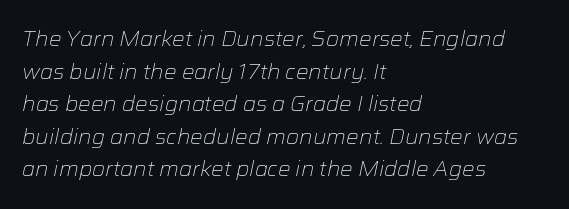
The image shows 21 px text type, italic (leaning right); set left-aligned, normal line spacing (1.55x), normal letter spacing, not underlined.
